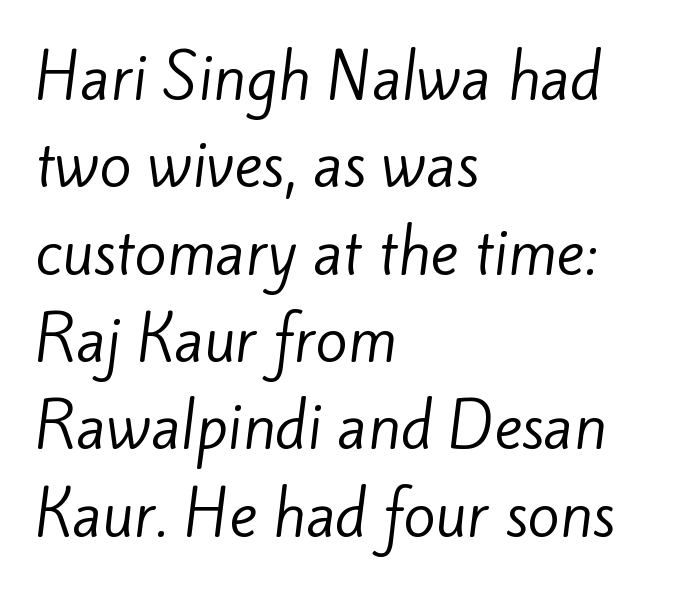
The image shows 59 px regular-weight sans-serif type; set left-aligned, normal line spacing (1.48x), normal letter spacing, not underlined; low stroke contrast and a small x-height.
